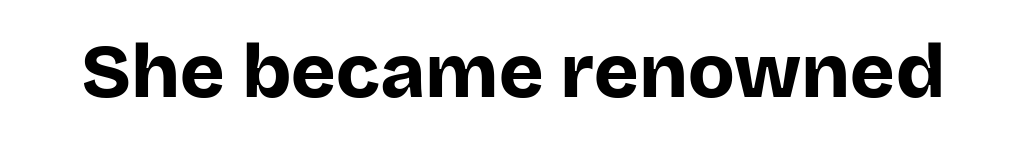
The glyphs in this specimen are sans serif. The space directly below the letters is spotless. The type sits square on the baseline with zero lean. Does extra space separate the letters? No, they use regular spacing. You could not count columns in this text — the font is proportionally spaced. Stroke thickness is high; the sample reads as a true bold.
